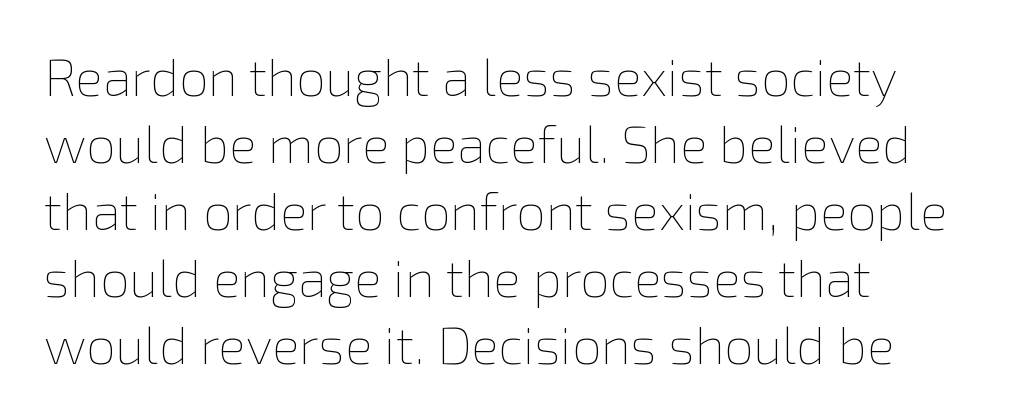
Where is the straight margin? On the left. Descenders hang freely into open space. Do the characters align in a grid? No, the font is proportional. A normal amount of white space separates one row of letters from the next. A typesetter would call this zero additional tracking.
